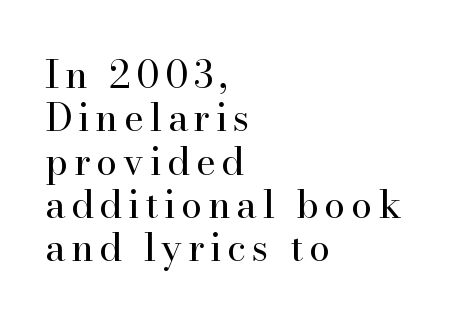
Q: Is the text bold? A: No.
Q: Is the text italic (slanted)? A: No, it is upright.
Q: Is the typeface a serif or a sans-serif typeface? A: Serif.
Q: Is the text underlined? A: No.
Q: How is the paragraph aligned? A: Left-aligned.
Q: Is the spacing between lines tight, normal or loose? A: Tight.
Q: Width (condensed, normal, or wide)? A: Normal.
Q: Stroke contrast? A: High.
Q: x-height? A: Small.
Q: Monospaced? A: No.
